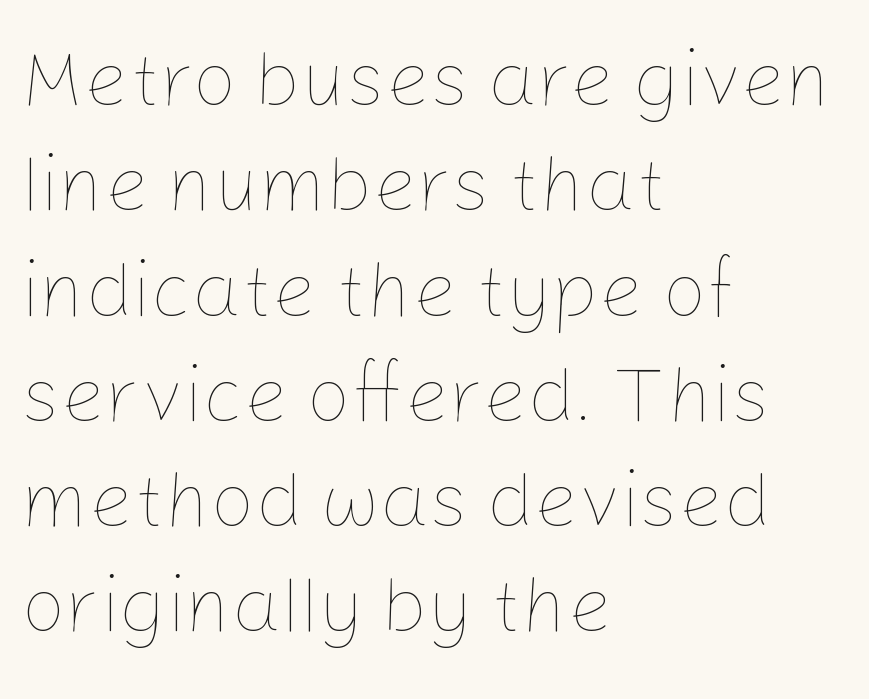
The image shows 78 px thin type, upright; set left-aligned, normal line spacing (1.35x), normal letter spacing, not underlined; low stroke contrast and a medium x-height.
